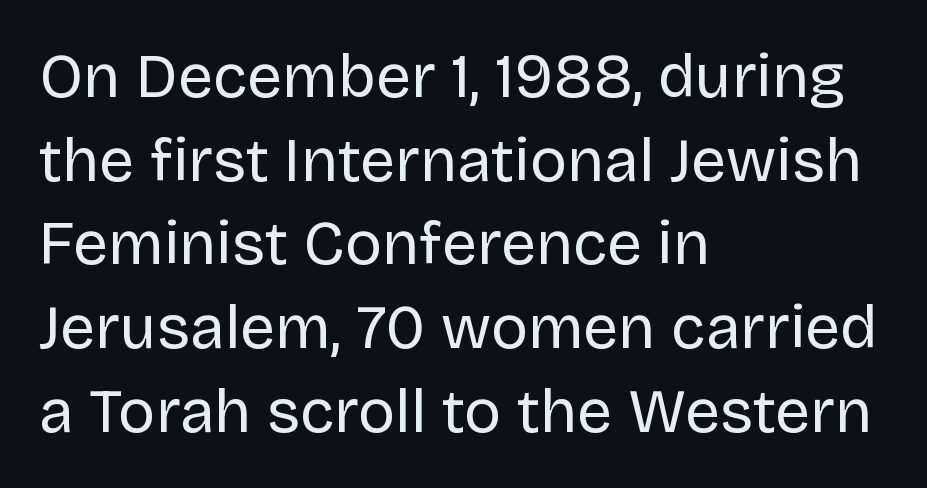
Q: Is the text bold? A: No.
Q: Is the text italic (slanted)? A: No, it is upright.
Q: Is the typeface a serif or a sans-serif typeface? A: Sans-serif.
Q: Is the text underlined? A: No.
Q: How is the paragraph aligned? A: Left-aligned.
Q: Is the spacing between letters normal or unusually wide? A: Normal.
Q: Is the spacing between lines tight, normal or loose? A: Normal.
Q: Width (condensed, normal, or wide)? A: Normal.
Q: Stroke contrast? A: Low.
Q: x-height? A: Large.
Q: Monospaced? A: No.
